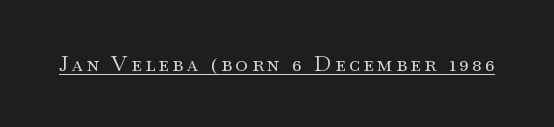
This sample uses an upright cut, with every glyph sitting square on the baseline. The face used here appears with an underline applied. Is the stroke heavy? The answer is a plain regular-or-lighter.
